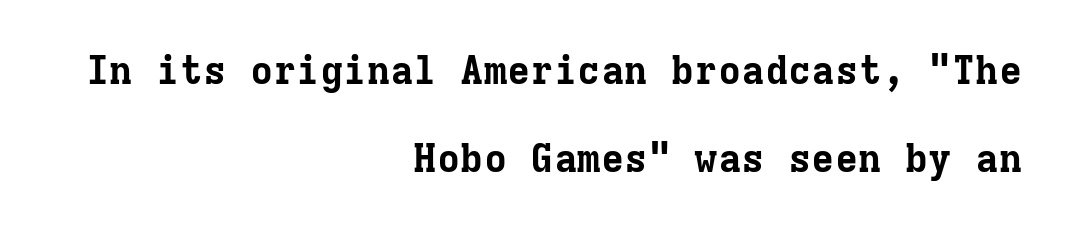
The image shows 39 px bold serif type, upright, monospaced; set right-aligned, loose line spacing (2.25x), normal letter spacing, not underlined; low stroke contrast and a medium x-height.
